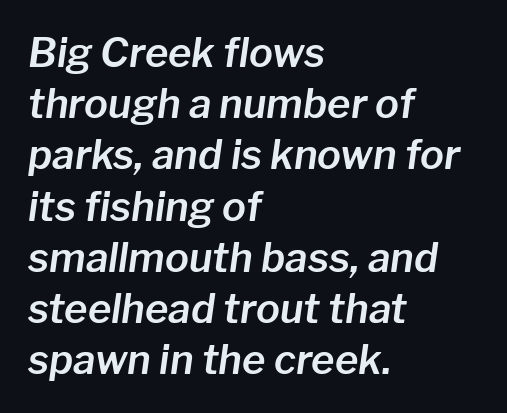
Q: Is the text italic (slanted)? A: Yes, it leans right by about 8 degrees.
Q: Is the text underlined? A: No.
Q: How is the paragraph aligned? A: Left-aligned.
Q: Is the spacing between letters normal or unusually wide? A: Normal.
Q: Is the spacing between lines tight, normal or loose? A: Normal.
Q: Width (condensed, normal, or wide)? A: Normal.
Q: Stroke contrast? A: Low.
Q: x-height? A: Medium.
Q: Monospaced? A: No.
